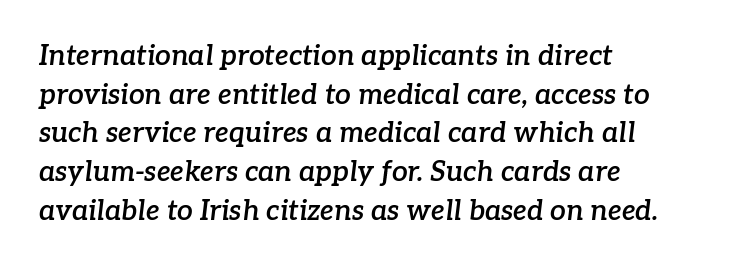
{"serif": "yes", "italic": "yes", "lean": "right", "slant_degrees": 7, "bold": "semi", "weight": "semibold", "width": "normal", "stroke_contrast": "low", "x_height": "medium", "monospaced": "no", "underline": "no", "align": "left", "line_spacing": "normal", "line_spacing_ratio": 1.38, "letter_spacing": "normal", "letter_spacing_em": 0.0, "glyph_px": 28}
